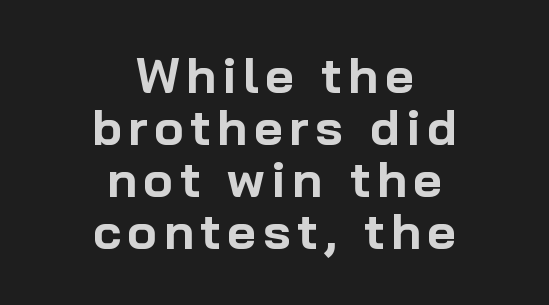
{"serif": "no", "italic": "no", "bold": "yes", "weight": "bold", "width": "normal", "stroke_contrast": "low", "x_height": "medium", "monospaced": "no", "underline": "no", "align": "center", "line_spacing": "tight", "line_spacing_ratio": 1.04, "glyph_px": 50}
